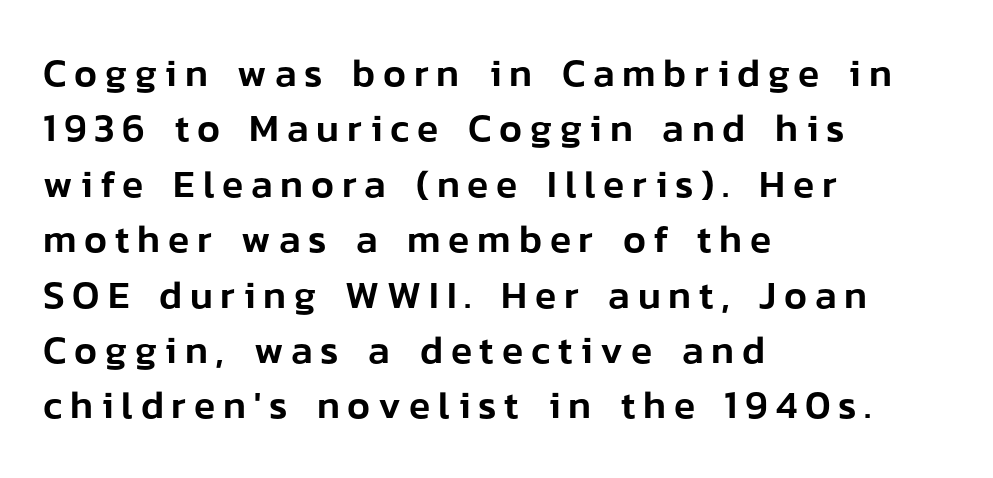
The image shows 39 px sans-serif type, upright; set left-aligned, normal line spacing (1.42x), unusually wide letter spacing (+0.2 em), not underlined; low stroke contrast and a medium x-height.
